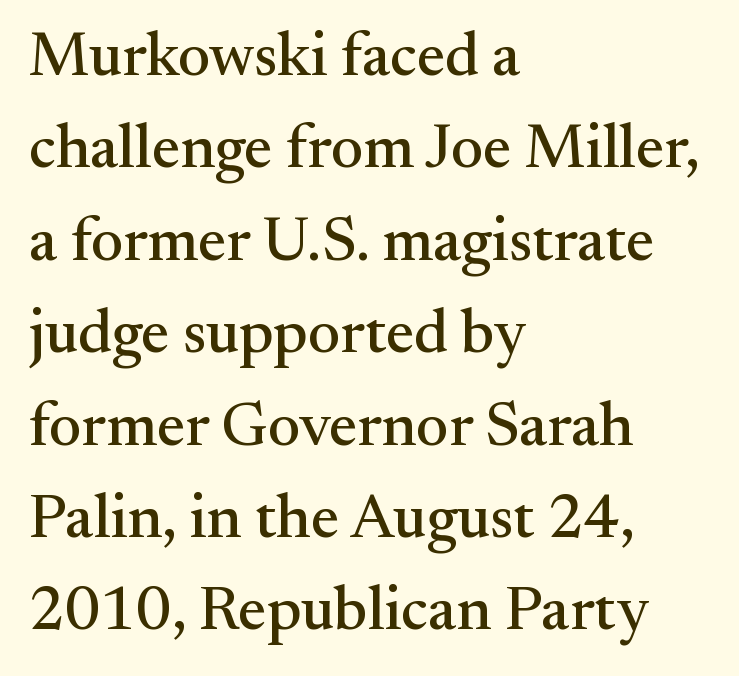
The image shows 62 px serif type, upright; set left-aligned, normal line spacing (1.49x), normal letter spacing, not underlined; medium stroke contrast and a small x-height.
